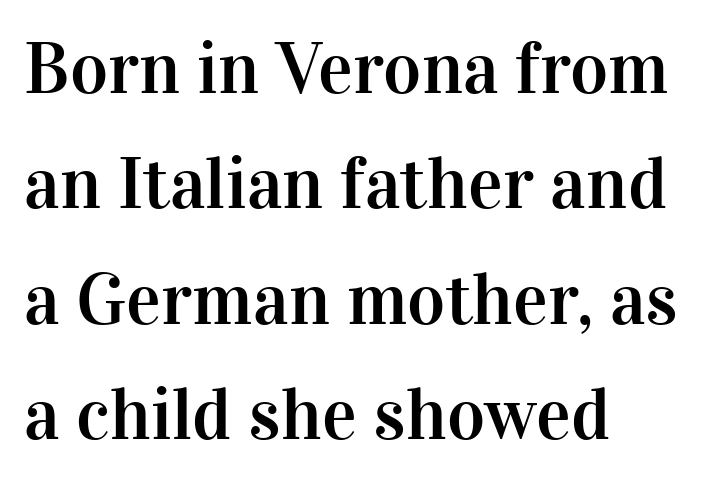
{"serif": "yes", "italic": "no", "width": "normal", "stroke_contrast": "high", "x_height": "medium", "monospaced": "no", "underline": "no", "align": "left", "line_spacing": "normal", "line_spacing_ratio": 1.58, "letter_spacing": "normal", "letter_spacing_em": 0.0, "glyph_px": 73}
